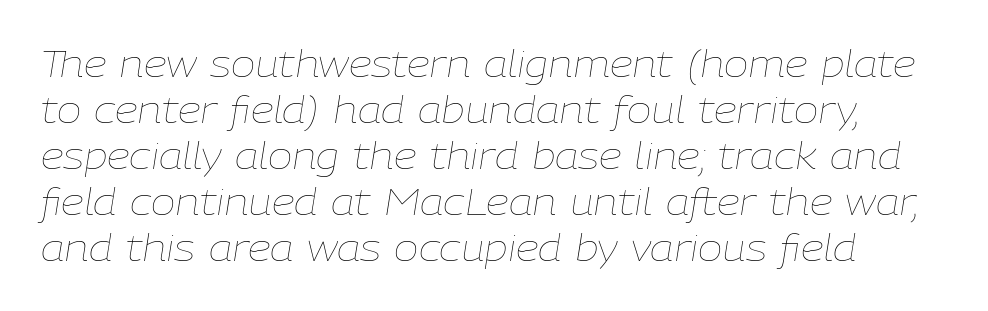
{"italic": "yes", "lean": "right", "slant_degrees": 9, "bold": "no", "weight": "thin", "width": "normal", "stroke_contrast": "low", "x_height": "medium", "monospaced": "no", "underline": "no", "align": "left", "line_spacing_ratio": 1.24, "letter_spacing": "normal", "letter_spacing_em": 0.0, "glyph_px": 37}
